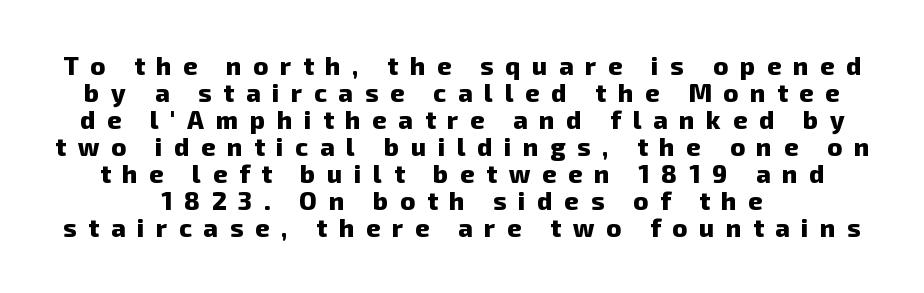
Here the glyphs are tracked loosely, breaking word shapes into spaced letters. Closely set lines give the paragraph a compact silhouette. Decoration check: the copy has no underline. The whitespace from short lines is split evenly between both sides. Typesetter's note: full bold, strokes at maximum text heaviness.
